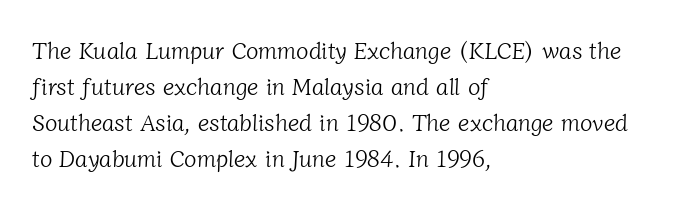
{"bold": "no", "underline": "no", "align": "left", "line_spacing": "normal", "line_spacing_ratio": 1.56, "letter_spacing": "normal", "letter_spacing_em": 0.0, "glyph_px": 23}
